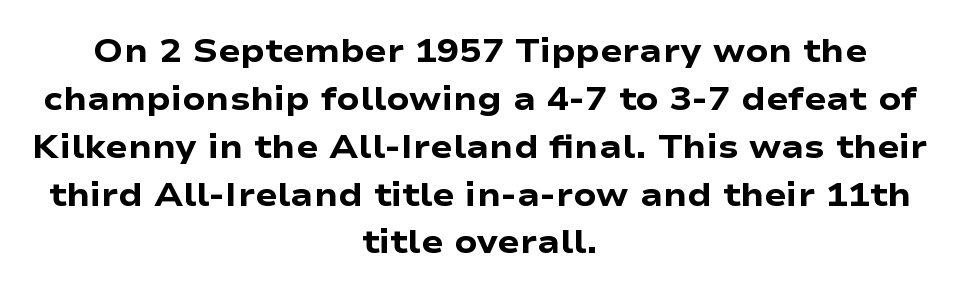
The paragraph has two soft edges and a firm central axis. A typesetter would call this proportional, since set widths differ per character. No extra tracking has been applied to these lines. Reading down the column, the eye jumps a familiar distance to each next line. Beneath every word, the page is bare.
